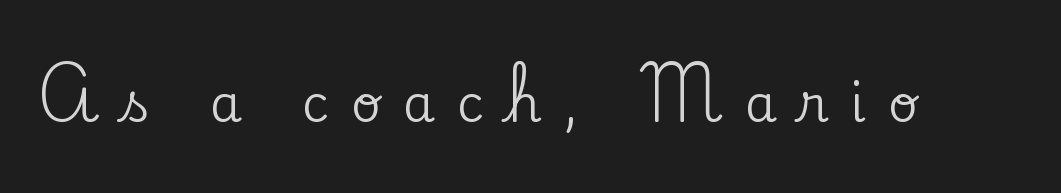
{"serif": "yes", "italic": "no", "width": "normal", "stroke_contrast": "low", "x_height": "small", "monospaced": "no", "underline": "no", "letter_spacing": "wide", "letter_spacing_em": 0.42, "glyph_px": 52}
